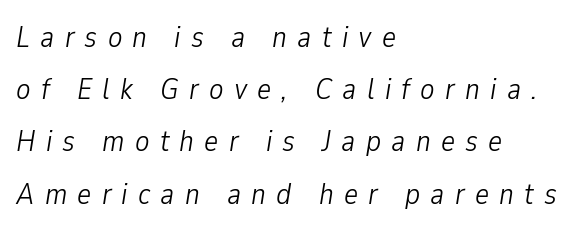
Q: Is the text bold? A: No.
Q: Is the text italic (slanted)? A: Yes, it leans right by about 9 degrees.
Q: Is the text underlined? A: No.
Q: How is the paragraph aligned? A: Left-aligned.
Q: Is the spacing between letters normal or unusually wide? A: Unusually wide.
Q: Width (condensed, normal, or wide)? A: Condensed.
Q: Stroke contrast? A: Low.
Q: x-height? A: Medium.
Q: Monospaced? A: No.
